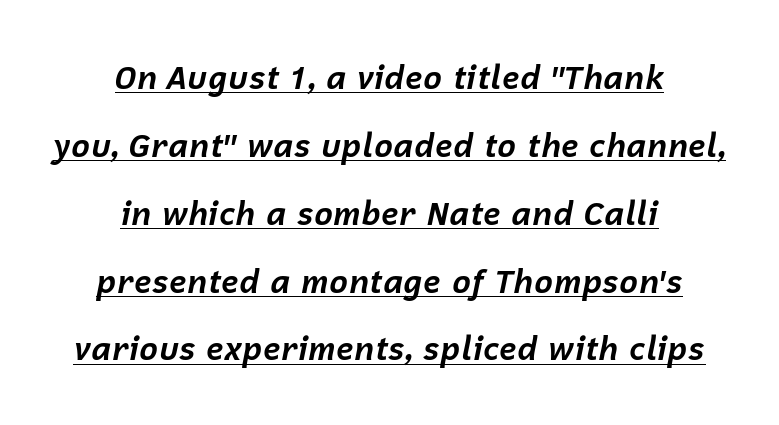
The image shows 32 px bold type, italic (leaning right); set centered, loose line spacing (2.12x), normal letter spacing, underlined; low stroke contrast and a medium x-height.
